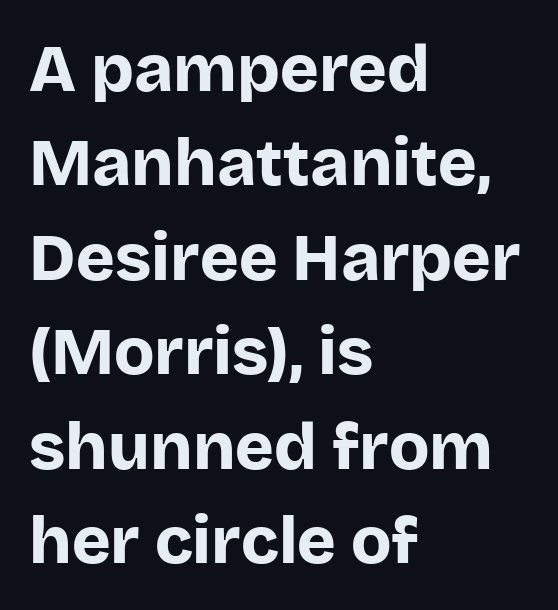
Q: Is the text bold? A: Yes.
Q: Is the text italic (slanted)? A: No, it is upright.
Q: Is the typeface a serif or a sans-serif typeface? A: Sans-serif.
Q: Is the text underlined? A: No.
Q: How is the paragraph aligned? A: Left-aligned.
Q: Is the spacing between letters normal or unusually wide? A: Normal.
Q: Is the spacing between lines tight, normal or loose? A: Normal.
Q: Width (condensed, normal, or wide)? A: Normal.
Q: Stroke contrast? A: Low.
Q: x-height? A: Large.
Q: Monospaced? A: No.
